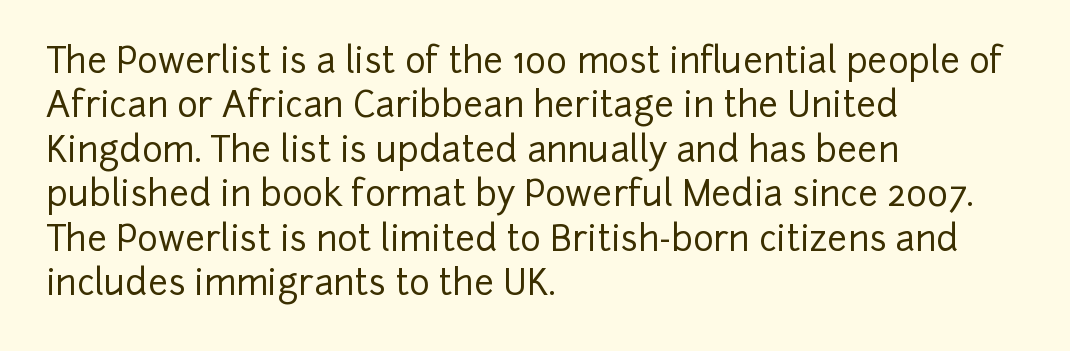
The image shows 35 px sans-serif type, upright; set left-aligned, normal line spacing (1.27x), normal letter spacing, not underlined; low stroke contrast and a medium x-height.
